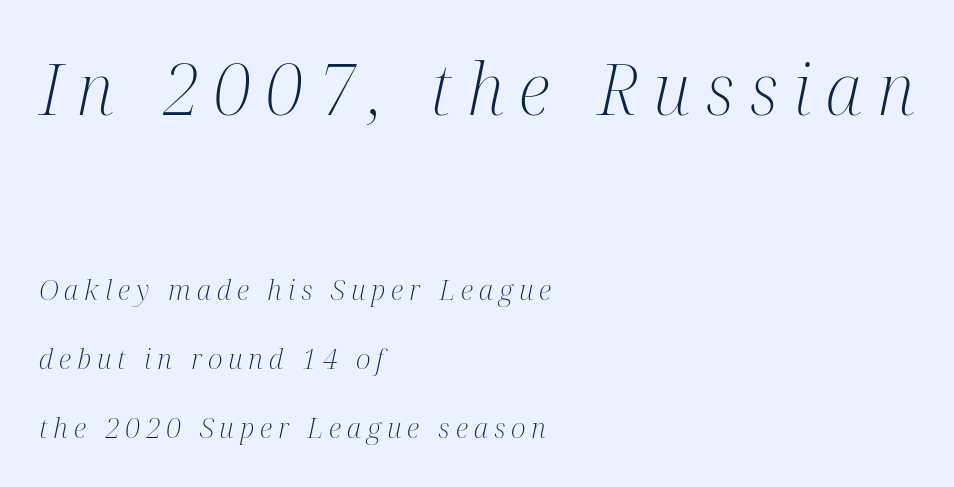
{"serif": "yes", "italic": "yes", "lean": "right", "slant_degrees": 12, "bold": "no", "weight": "light", "width": "condensed", "stroke_contrast": "medium", "x_height": "medium", "monospaced": "no", "underline": "no", "align": "left", "line_spacing": "loose", "line_spacing_ratio": 2.46, "letter_spacing": "wide", "letter_spacing_em": 0.21, "larger_block": "first", "size_ratio": 2.54, "glyph_px": 71}
